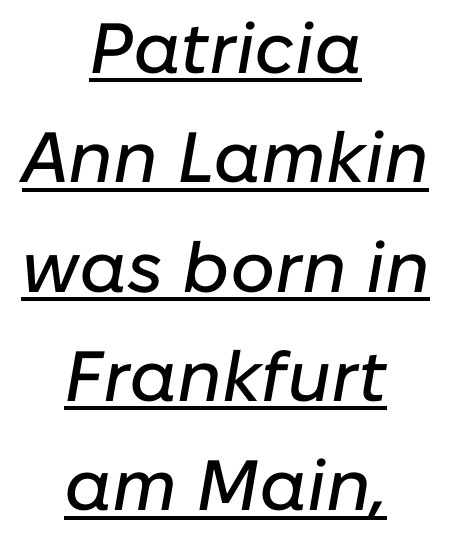
The image shows 71 px text type, italic (leaning right); set centered, normal line spacing (1.54x), normal letter spacing, underlined; low stroke contrast and a medium x-height.
